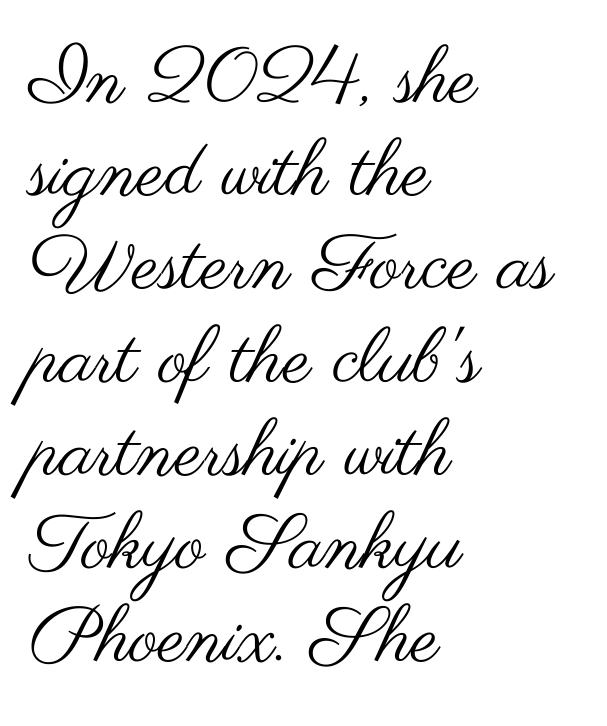
The image shows 77 px regular-weight, wide sans-serif type; set left-aligned, line spacing 1.21x, normal letter spacing, not underlined; medium stroke contrast and a small x-height.
